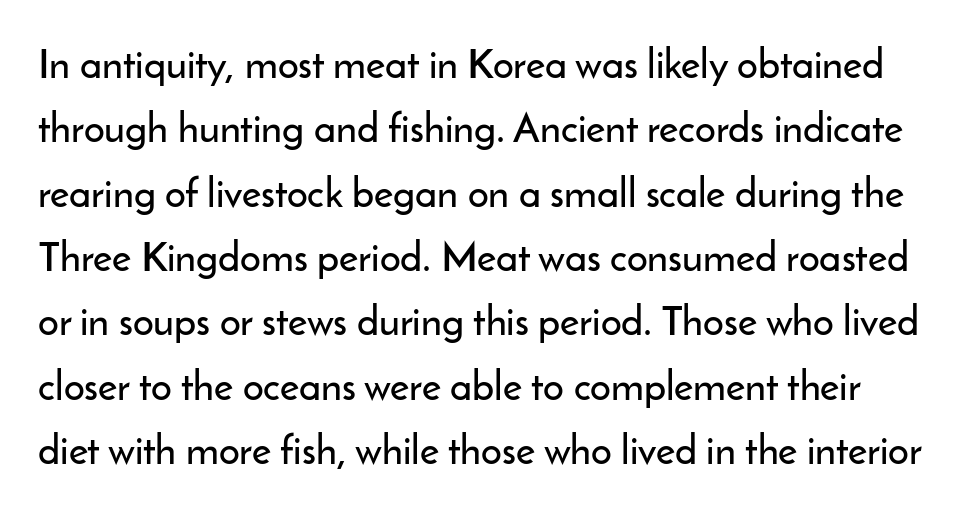
The image shows 41 px sans-serif type, upright; set normal line spacing (1.57x), normal letter spacing, not underlined; low stroke contrast and a small x-height.
